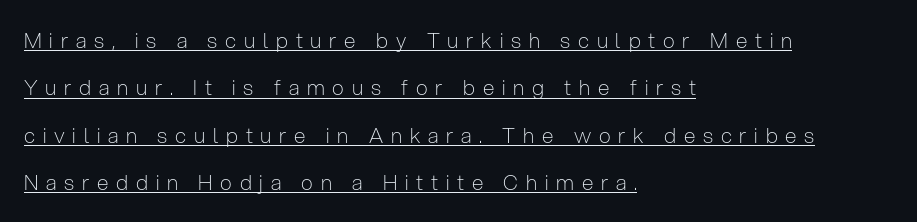
{"italic": "no", "bold": "no", "underline": "yes", "align": "left", "line_spacing": "loose", "line_spacing_ratio": 2.26, "letter_spacing": "wide", "letter_spacing_em": 0.37, "glyph_px": 21}
